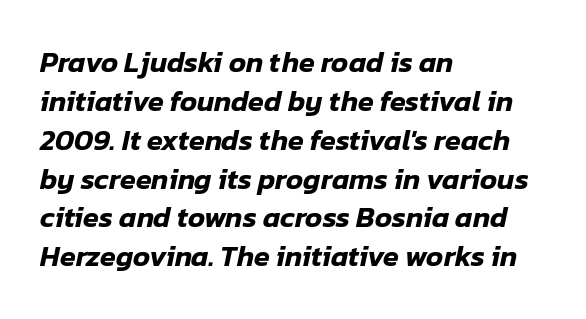
Q: Is the text italic (slanted)? A: Yes, it leans right by about 12 degrees.
Q: Is the text underlined? A: No.
Q: How is the paragraph aligned? A: Left-aligned.
Q: Is the spacing between letters normal or unusually wide? A: Normal.
Q: Is the spacing between lines tight, normal or loose? A: Normal.
Q: Width (condensed, normal, or wide)? A: Normal.
Q: Stroke contrast? A: Low.
Q: x-height? A: Medium.
Q: Monospaced? A: No.
